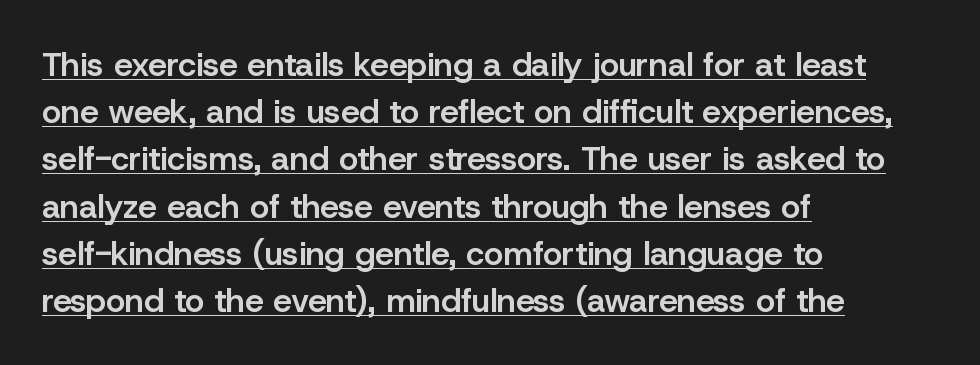
The image shows 33 px semibold sans-serif type, upright; set left-aligned, normal line spacing (1.43x), normal letter spacing, underlined; low stroke contrast and a medium x-height.
